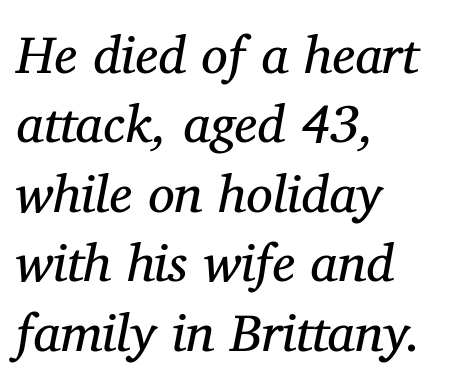
This rendering leaves character spacing at its baseline value. The face used here is proportionally spaced, like ordinary book or web type. Notice how the passage keeps a crisp vertical edge on the left only. Slant detected: the letters are inclined. Check the space under the baseline: it is left empty.
